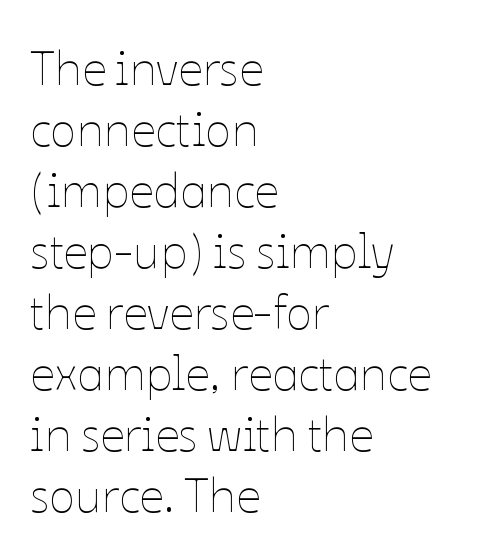
The image shows 48 px thin type, upright; set left-aligned, normal line spacing (1.27x), normal letter spacing, not underlined; low stroke contrast and a medium x-height.
